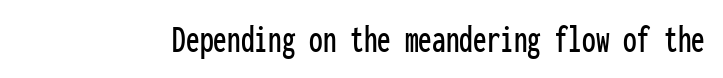
{"serif": "no", "italic": "no", "width": "condensed", "stroke_contrast": "low", "x_height": "medium", "monospaced": "yes", "underline": "no", "letter_spacing": "normal", "letter_spacing_em": 0.0, "glyph_px": 39}
